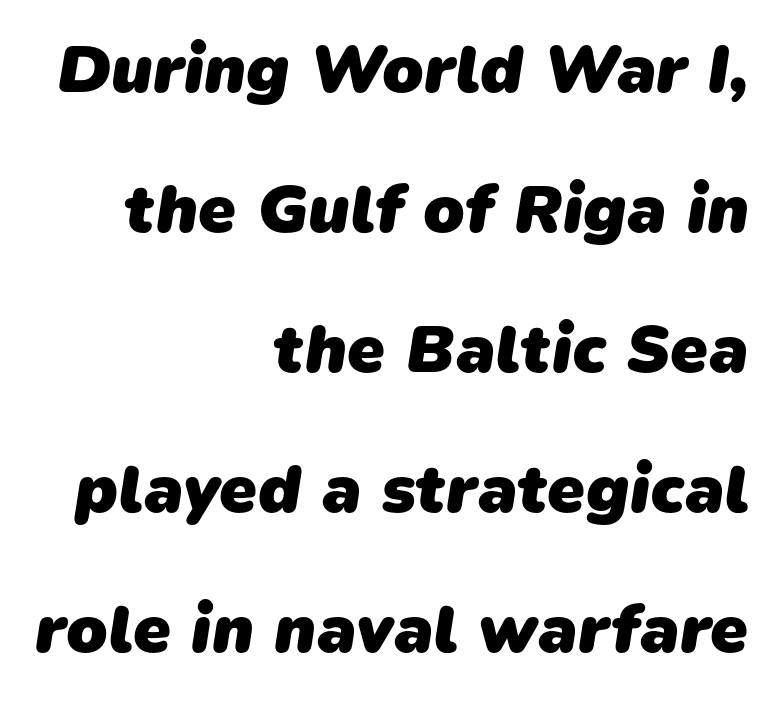
Q: Is the text bold? A: Yes.
Q: Is the typeface a serif or a sans-serif typeface? A: Sans-serif.
Q: Is the text underlined? A: No.
Q: How is the paragraph aligned? A: Right-aligned.
Q: Is the spacing between letters normal or unusually wide? A: Normal.
Q: Is the spacing between lines tight, normal or loose? A: Loose.
Q: Width (condensed, normal, or wide)? A: Normal.
Q: Stroke contrast? A: Low.
Q: x-height? A: Medium.
Q: Monospaced? A: No.
